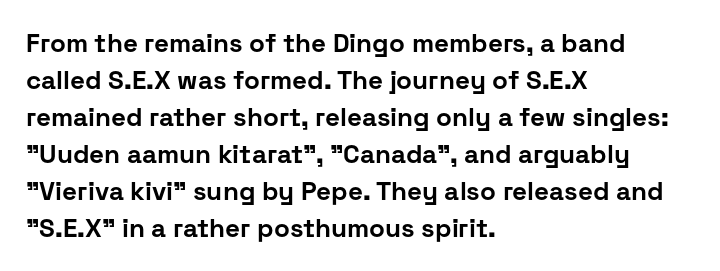
These words are printed bold, with thick strokes throughout. Between one letter and the next there's only the usual sliver of space. The letters stand straight up with perfectly vertical stems. The rendering anchors every line to the left-hand side. The leading is moderate, giving the passage an even texture.
